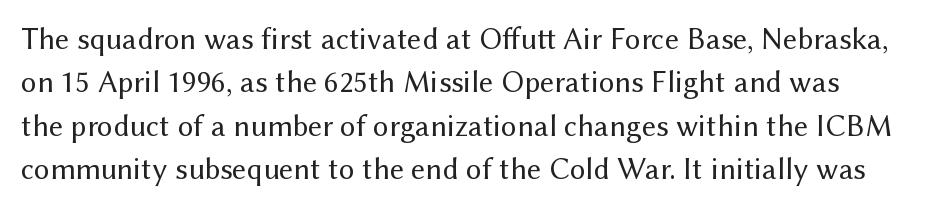
The image shows 31 px regular-weight sans-serif type, upright; set normal line spacing (1.4x), normal letter spacing, not underlined; medium stroke contrast and a medium x-height.
